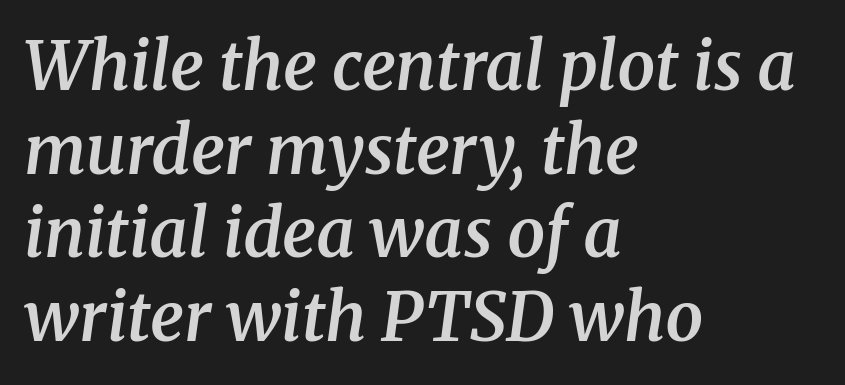
{"serif": "yes", "italic": "yes", "lean": "right", "slant_degrees": 8, "bold": "semi", "weight": "semibold", "width": "normal", "stroke_contrast": "medium", "x_height": "medium", "monospaced": "no", "underline": "no", "align": "left", "line_spacing": "normal", "line_spacing_ratio": 1.25, "letter_spacing": "normal", "letter_spacing_em": 0.0, "glyph_px": 67}
